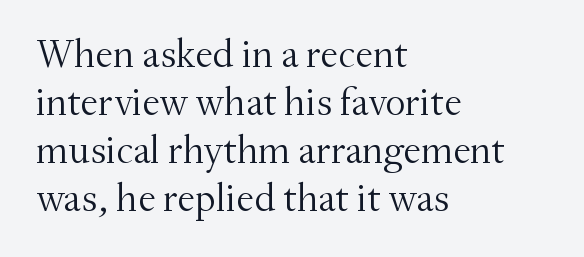
The image shows 40 px light serif type, upright; set left-aligned, line spacing 1.2x, normal letter spacing, not underlined; medium stroke contrast and a small x-height.
